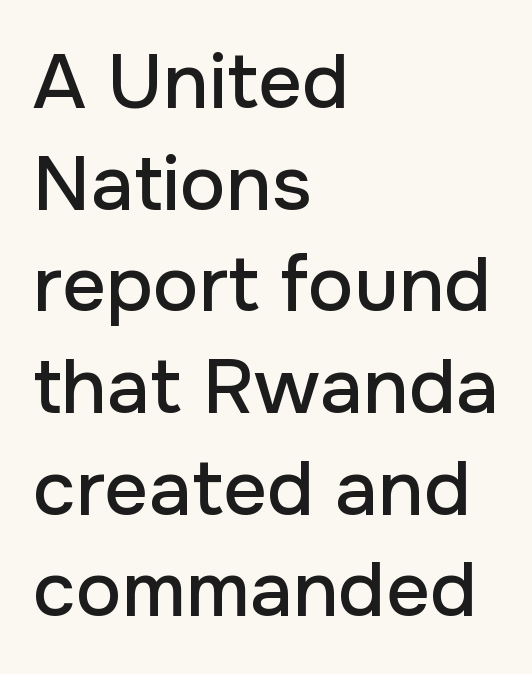
The image shows 77 px sans-serif type, upright; set left-aligned, normal line spacing (1.32x), normal letter spacing, not underlined; low stroke contrast and a medium x-height.
